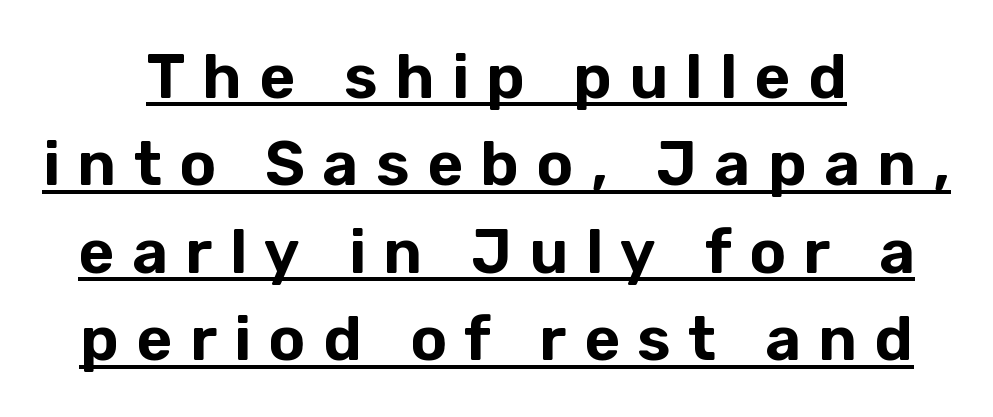
The image shows 62 px sans-serif type, upright; set centered, normal line spacing (1.41x), unusually wide letter spacing (+0.28 em), underlined; low stroke contrast and a medium x-height.
